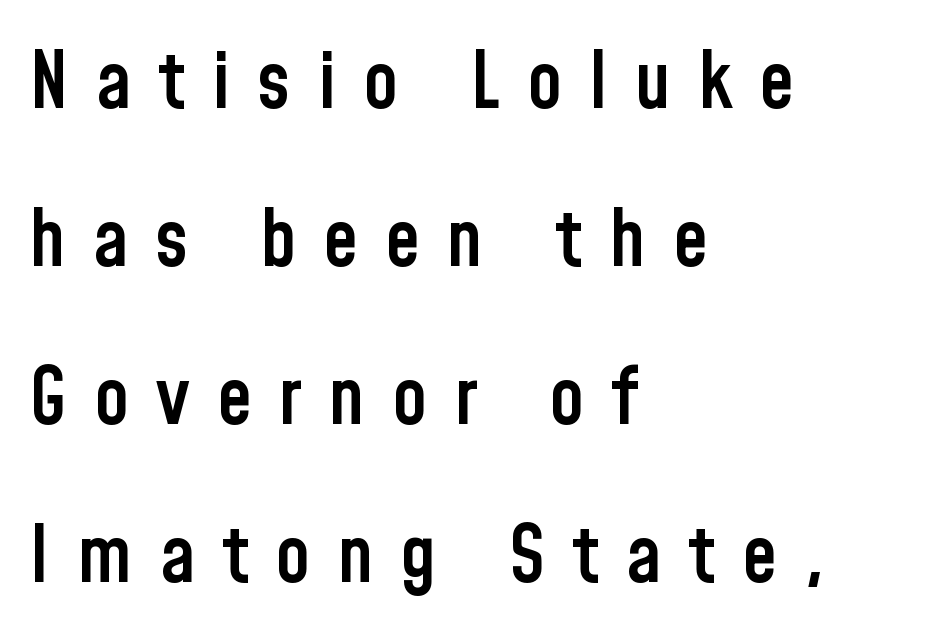
The image shows 79 px semibold, condensed sans-serif type, upright; set left-aligned, loose line spacing (2.0x), unusually wide letter spacing (+0.34 em), not underlined; low stroke contrast and a medium x-height.
